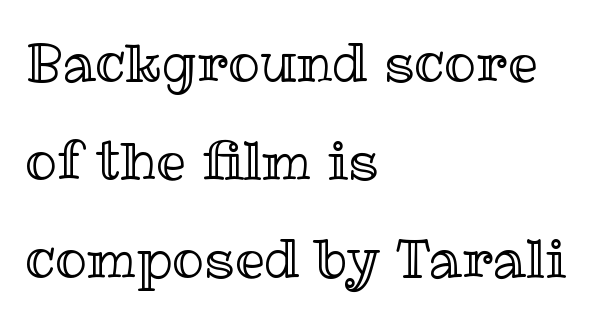
The passage shown is typed in a proportional face where columns would drift. Layout note: lines flush left. The foot of each line stays bare and open. In terms of letterspacing, this is plain default setting. No italicization has been applied; the sample stays upright.
